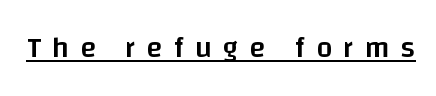
Do the characters align in a grid? No, the font is proportional. Between one letter and the next there's a generous, obvious gap. The font's upright variant was chosen for this text. Serifs: no, the terminals of the letterforms are clean.
